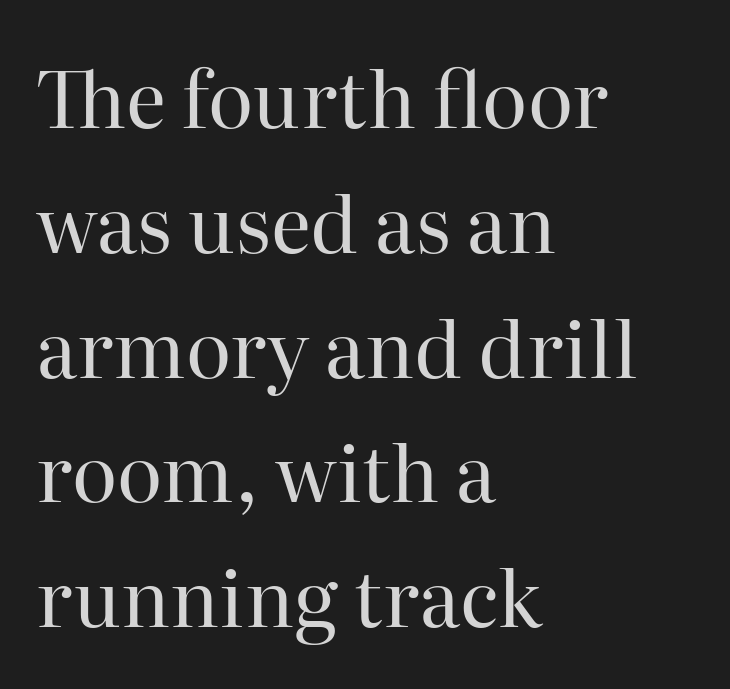
Q: Is the text bold? A: No.
Q: Is the text italic (slanted)? A: No, it is upright.
Q: Is the typeface a serif or a sans-serif typeface? A: Serif.
Q: Is the text underlined? A: No.
Q: How is the paragraph aligned? A: Left-aligned.
Q: Is the spacing between letters normal or unusually wide? A: Normal.
Q: Is the spacing between lines tight, normal or loose? A: Normal.
Q: Width (condensed, normal, or wide)? A: Normal.
Q: Stroke contrast? A: High.
Q: x-height? A: Medium.
Q: Monospaced? A: No.
